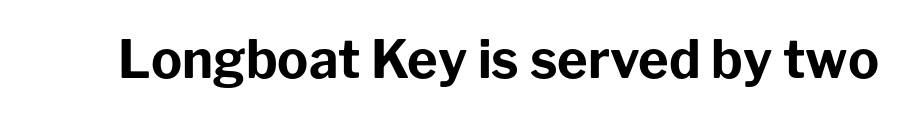
The face used here is rendered with its standard letterfit. Does the weight exceed regular? Yes, all the way to bold. Do the characters align in a grid? No, the font is proportional. Designer's note — italics off, roman on. Observe the absence of serifs on each vertical stroke in this sample. Plain, unruled lines of type.
